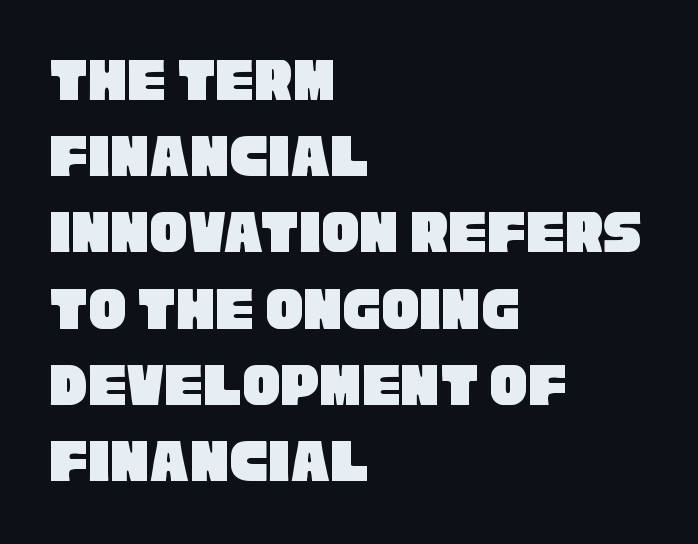
{"serif": "no", "width": "condensed", "stroke_contrast": "low", "x_height": "large", "monospaced": "no", "underline": "no", "align": "left", "line_spacing_ratio": 1.21, "letter_spacing": "normal", "letter_spacing_em": 0.0, "glyph_px": 63}
